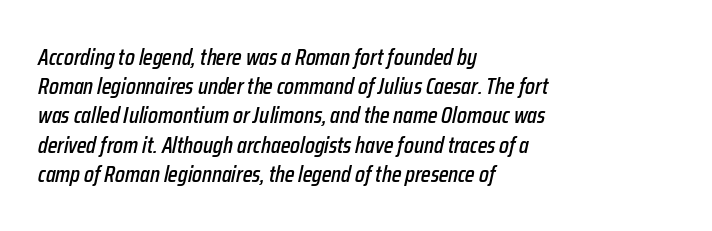
Q: Is the text italic (slanted)? A: Yes, it leans right by about 12 degrees.
Q: Is the text underlined? A: No.
Q: How is the paragraph aligned? A: Left-aligned.
Q: Is the spacing between letters normal or unusually wide? A: Normal.
Q: Is the spacing between lines tight, normal or loose? A: Normal.
